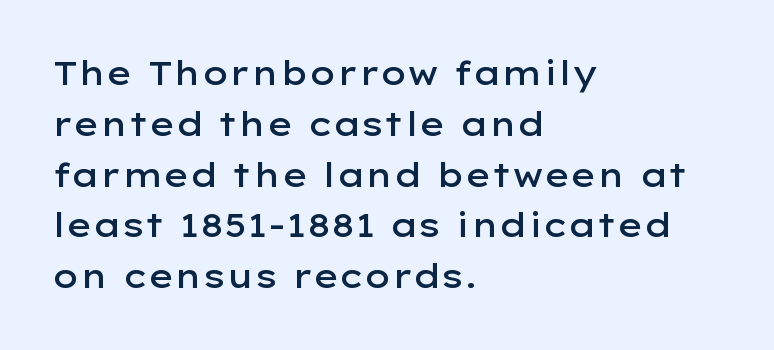
The passage is arranged the way most books set body copy — flush left. A normal amount of white space separates one row of letters from the next. Looks like regular typesetting: each glyph gets only the width it needs. Spacing between characters is what you'd get straight out of the box. The letters stand upright; this is a roman face. A typesetter would label this face a sans.
